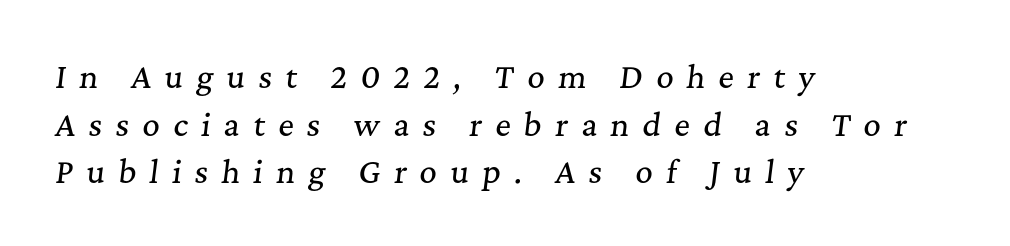
{"serif": "yes", "italic": "yes", "lean": "right", "slant_degrees": 7, "width": "normal", "stroke_contrast": "medium", "x_height": "medium", "monospaced": "no", "underline": "no", "align": "left", "line_spacing": "normal", "line_spacing_ratio": 1.59, "letter_spacing": "wide", "letter_spacing_em": 0.44, "glyph_px": 30}
